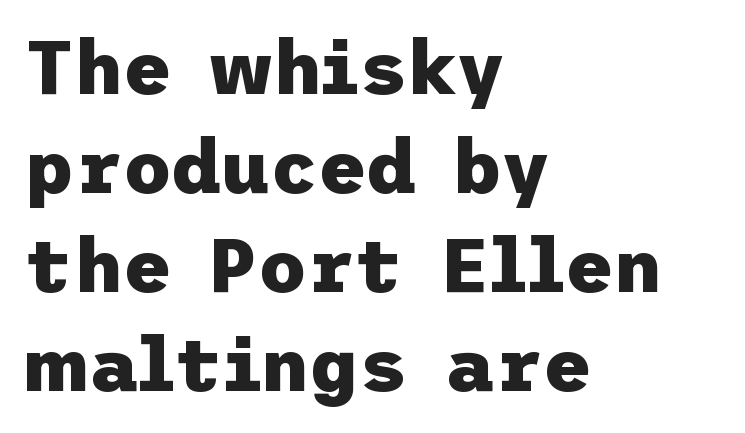
Q: Is the text bold? A: Yes.
Q: Is the text italic (slanted)? A: No, it is upright.
Q: Is the typeface a serif or a sans-serif typeface? A: Sans-serif.
Q: Is the text underlined? A: No.
Q: How is the paragraph aligned? A: Left-aligned.
Q: Is the spacing between letters normal or unusually wide? A: Normal.
Q: Is the spacing between lines tight, normal or loose? A: Normal.
Q: Width (condensed, normal, or wide)? A: Normal.
Q: Stroke contrast? A: Low.
Q: x-height? A: Medium.
